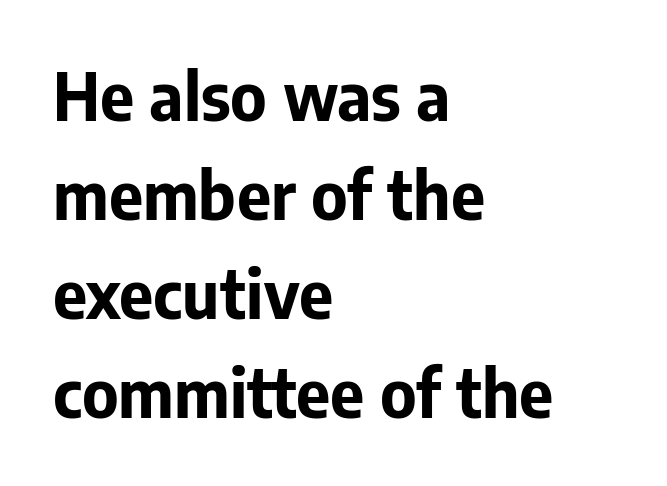
{"serif": "no", "italic": "no", "bold": "yes", "weight": "bold", "width": "normal", "stroke_contrast": "low", "x_height": "medium", "monospaced": "no", "underline": "no", "align": "left", "line_spacing": "normal", "line_spacing_ratio": 1.5, "letter_spacing": "normal", "letter_spacing_em": 0.0, "glyph_px": 66}
